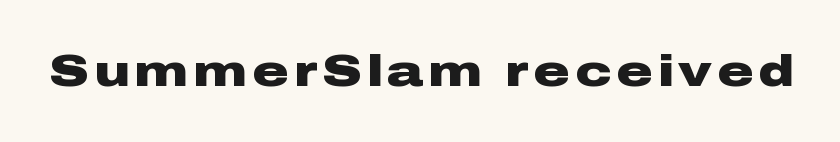
Look at the bottom of the vertical strokes: they stop flat, with no serifs. The letters advance in unequal steps, a hallmark of proportional type. The typesetting leans heavy: a genuine bold. The glyphs are unaccompanied by any horizontal stroke below them.
